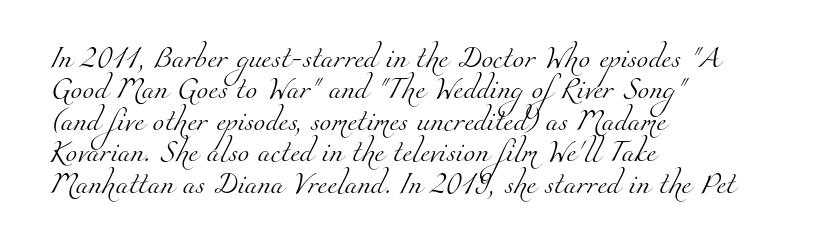
The image shows 21 px text type; set left-aligned, normal line spacing (1.5x), normal letter spacing, not underlined.
